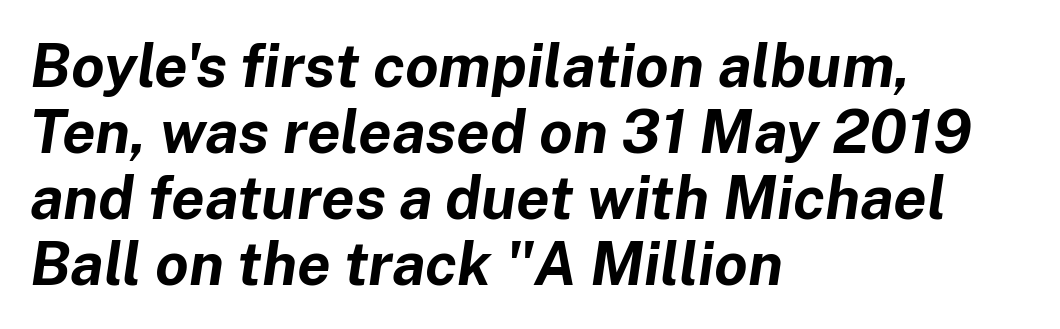
Is there much room between lines? No — they nearly touch. Only glyphs here, with clear space below each row. On the weight axis this lands at bold, roughly 700. It's the slanting kind of type. Default kerning and tracking; the words read as compact shapes. Character widths vary here, with narrow letters taking less room than wide ones.
